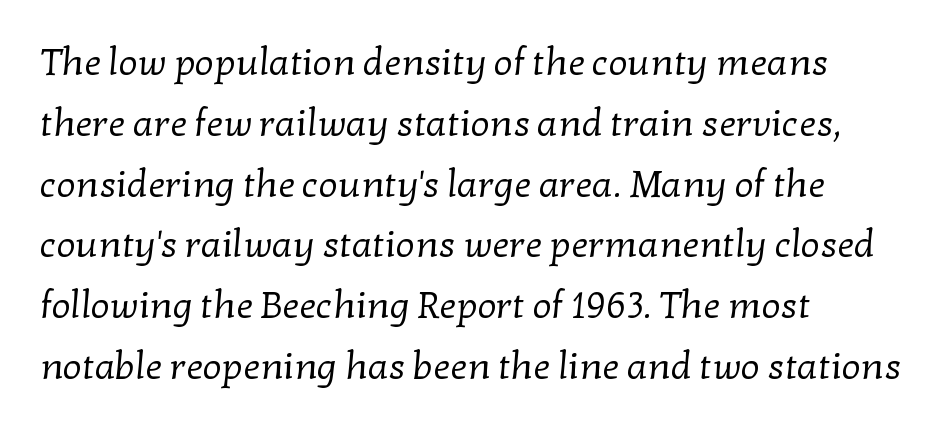
Q: Is the text bold? A: No.
Q: Is the typeface a serif or a sans-serif typeface? A: Serif.
Q: Is the text underlined? A: No.
Q: How is the paragraph aligned? A: Left-aligned.
Q: Is the spacing between letters normal or unusually wide? A: Normal.
Q: Is the spacing between lines tight, normal or loose? A: Normal.
Q: Width (condensed, normal, or wide)? A: Normal.
Q: Stroke contrast? A: Low.
Q: x-height? A: Medium.
Q: Monospaced? A: No.
